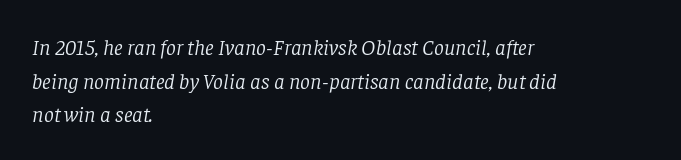
The image shows 22 px text type, italic (leaning right); set left-aligned, normal line spacing (1.53x), normal letter spacing, not underlined.
